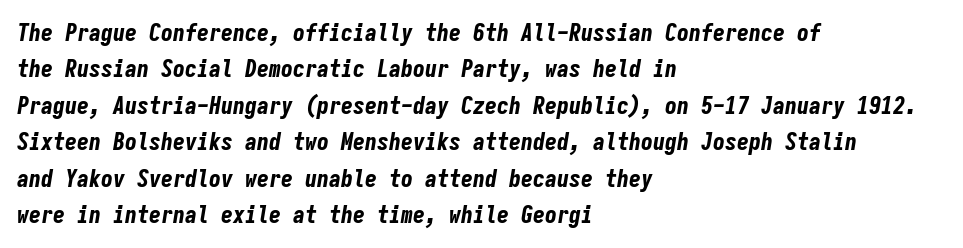
The image shows 24 px bold type, italic (leaning right); set left-aligned, normal line spacing (1.52x), normal letter spacing, not underlined.
